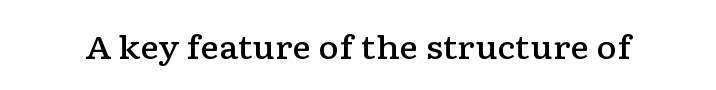
Standard letterfit; no display-style spreading of the glyphs. Every stem runs plumb, perpendicular to the baseline. Each letter keeps its own natural width here, so spacing adapts to shape. The typesetting leans somewhat heavy: a semibold.
